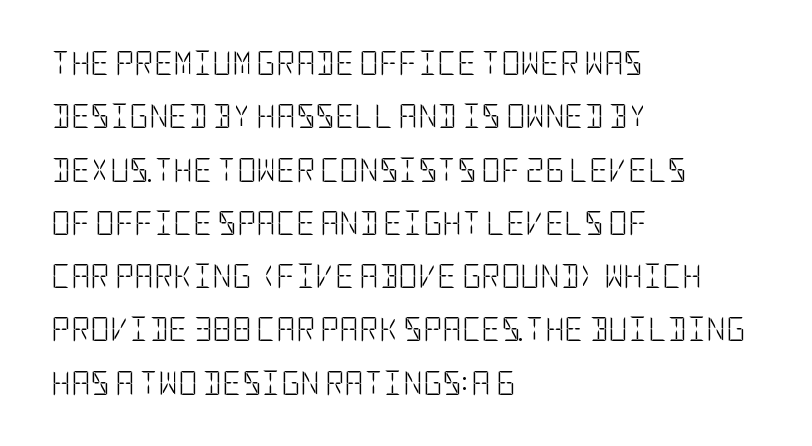
Q: Is the text bold? A: No.
Q: Is the text italic (slanted)? A: No, it is upright.
Q: Is the text underlined? A: No.
Q: How is the paragraph aligned? A: Left-aligned.
Q: Is the spacing between letters normal or unusually wide? A: Normal.
Q: Is the spacing between lines tight, normal or loose? A: Loose.
